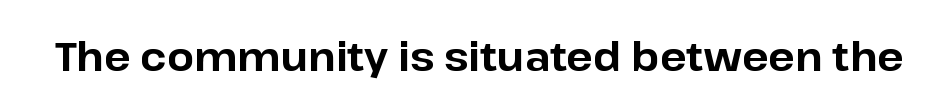
{"serif": "no", "italic": "no", "bold": "yes", "weight": "bold", "width": "normal", "stroke_contrast": "low", "x_height": "medium", "monospaced": "no", "underline": "no", "letter_spacing": "normal", "letter_spacing_em": 0.0, "glyph_px": 39}
